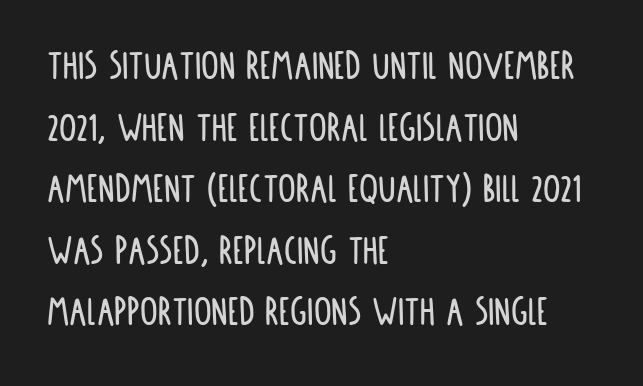
Line beginnings align vertically; line endings do not. The strip under each line holds only bare page. Does the type have serifs? No, each stem ends abruptly. No italicization has been applied; the sample stays upright. The letters sit at their default tracking, neither squeezed nor spread.
